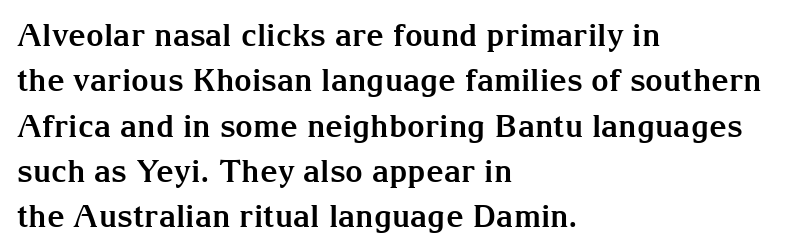
The image shows 31 px bold serif type, upright; set left-aligned, normal line spacing (1.46x), normal letter spacing, not underlined; medium stroke contrast and a medium x-height.
